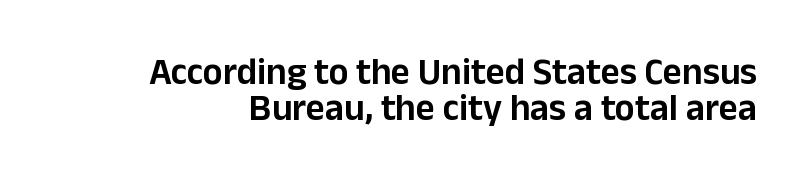
The image shows 37 px sans-serif type, upright; set tight line spacing (0.97x), normal letter spacing, not underlined; low stroke contrast and a medium x-height.
